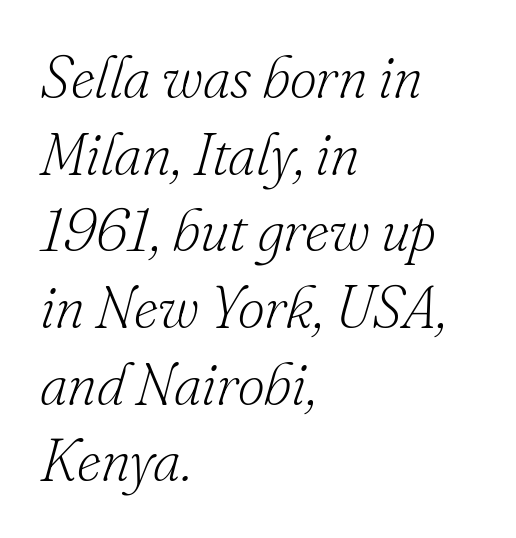
The image shows 59 px light serif type, italic (leaning right); set left-aligned, normal line spacing (1.3x), normal letter spacing, not underlined; low stroke contrast and a small x-height.
